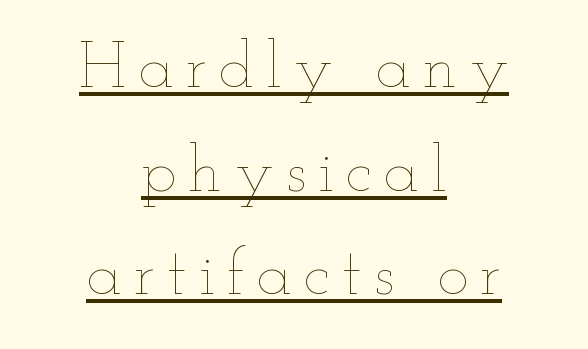
Q: Is the text bold? A: No.
Q: Is the text italic (slanted)? A: No, it is upright.
Q: Is the text underlined? A: Yes.
Q: How is the paragraph aligned? A: Centered.
Q: Is the spacing between lines tight, normal or loose? A: Normal.
Q: Width (condensed, normal, or wide)? A: Wide.
Q: Stroke contrast? A: Low.
Q: x-height? A: Small.
Q: Monospaced? A: No.
